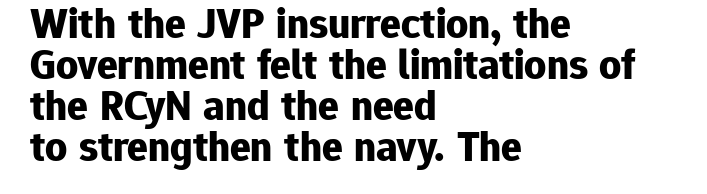
Q: Is the text bold? A: Yes.
Q: Is the text italic (slanted)? A: No, it is upright.
Q: Is the typeface a serif or a sans-serif typeface? A: Sans-serif.
Q: Is the text underlined? A: No.
Q: How is the paragraph aligned? A: Left-aligned.
Q: Is the spacing between letters normal or unusually wide? A: Normal.
Q: Is the spacing between lines tight, normal or loose? A: Tight.
Q: Width (condensed, normal, or wide)? A: Normal.
Q: Stroke contrast? A: Low.
Q: x-height? A: Medium.
Q: Monospaced? A: No.
